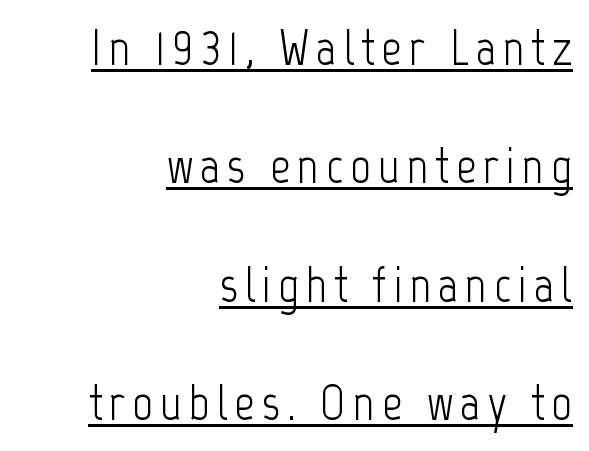
Q: Is the text bold? A: No.
Q: Is the text italic (slanted)? A: No, it is upright.
Q: Is the typeface a serif or a sans-serif typeface? A: Sans-serif.
Q: Is the text underlined? A: Yes.
Q: How is the paragraph aligned? A: Right-aligned.
Q: Is the spacing between lines tight, normal or loose? A: Loose.
Q: Width (condensed, normal, or wide)? A: Condensed.
Q: Stroke contrast? A: Low.
Q: x-height? A: Medium.
Q: Monospaced? A: No.
